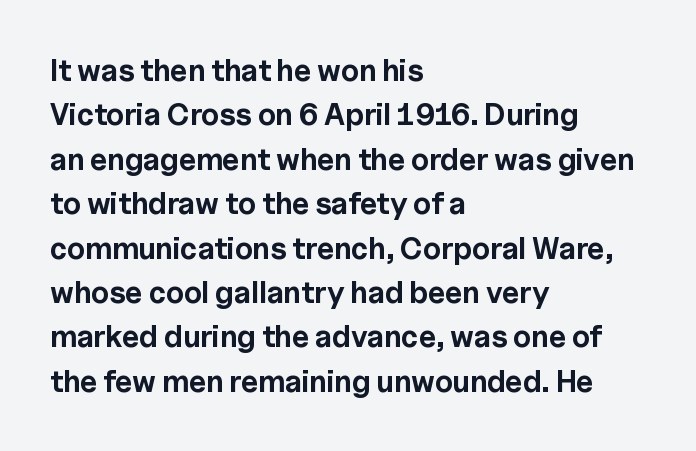
{"serif": "no", "italic": "no", "bold": "yes", "weight": "bold", "width": "normal", "x_height": "medium", "monospaced": "no", "underline": "no", "align": "left", "line_spacing": "normal", "line_spacing_ratio": 1.48, "letter_spacing": "normal", "letter_spacing_em": 0.0, "glyph_px": 30}
